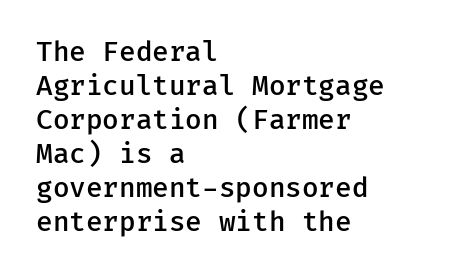
{"italic": "no", "bold": "semi", "underline": "no", "align": "left", "line_spacing": "normal", "line_spacing_ratio": 1.26, "letter_spacing": "normal", "letter_spacing_em": 0.0, "glyph_px": 27}
